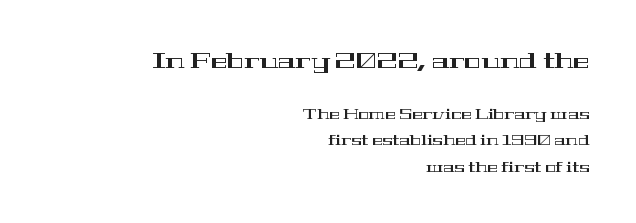
{"italic": "no", "underline": "no", "align": "right", "line_spacing_ratio": 1.88, "letter_spacing": "normal", "letter_spacing_em": 0.0, "larger_block": "first", "size_ratio": 1.57, "glyph_px": 22}
